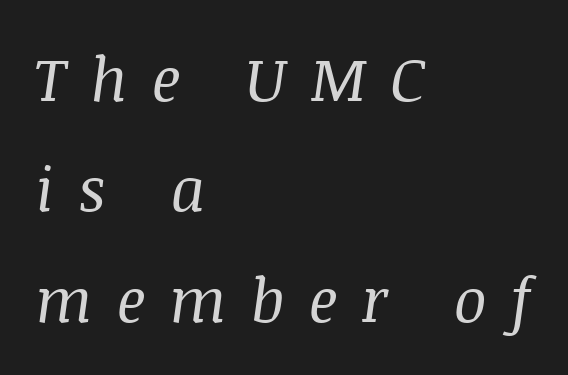
The image shows 61 px regular-weight serif type, italic (leaning right); set left-aligned, line spacing 1.81x, unusually wide letter spacing (+0.4 em), not underlined; medium stroke contrast and a large x-height.
